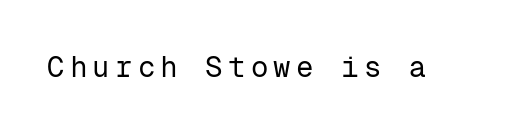
{"serif": "no", "italic": "no", "bold": "no", "weight": "regular", "width": "normal", "stroke_contrast": "low", "x_height": "medium", "monospaced": "yes", "underline": "no", "glyph_px": 29}
